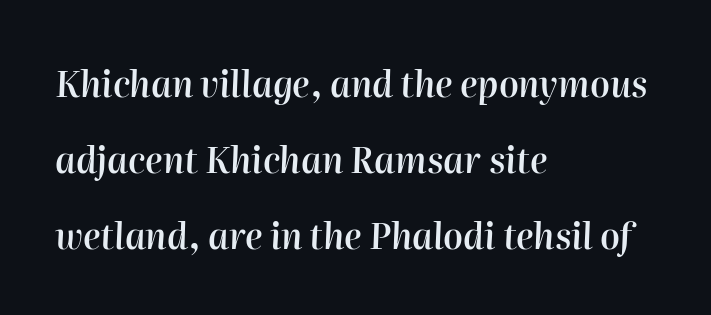
The image shows 35 px semibold type, italic (leaning right); set left-aligned, loose line spacing (2.17x), normal letter spacing, not underlined; high stroke contrast and a medium x-height.
